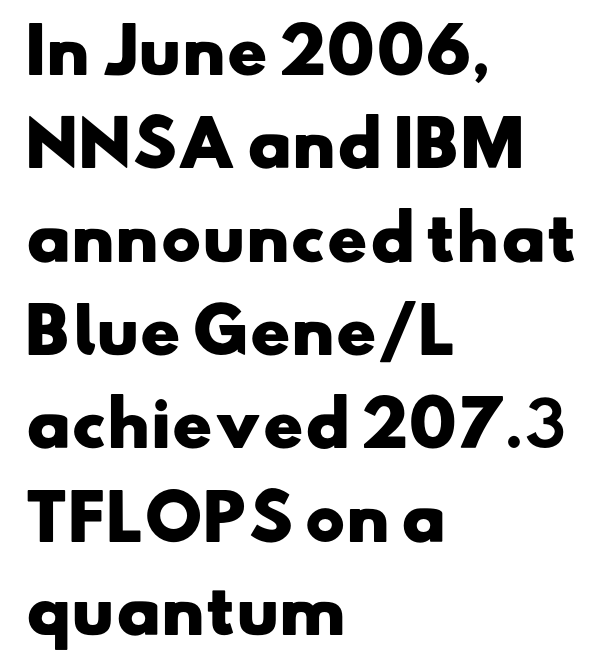
A classic flush-left, rag-right setting is used for this passage. The letters carry no serifs — their stems end cleanly without finishing strokes. Is this a fixed-width face? No — the glyphs have proportional, varying widths. These lines sit exactly where default settings would place them. The gap between lines stays unmarked.
